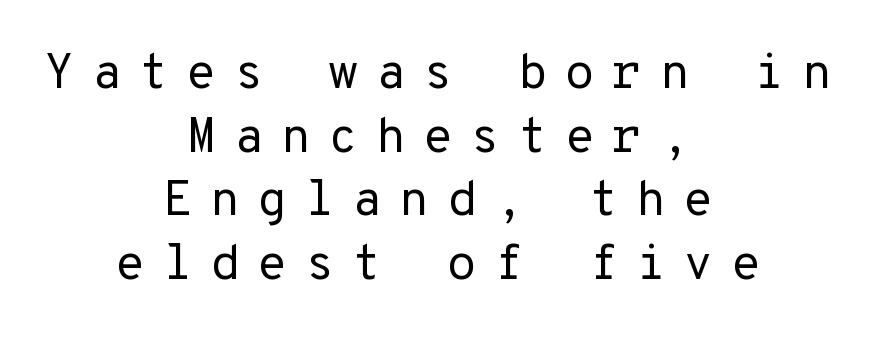
The image shows 49 px regular-weight sans-serif type, upright; set centered, normal line spacing (1.3x), unusually wide letter spacing (+0.35 em), not underlined; low stroke contrast and a medium x-height.
